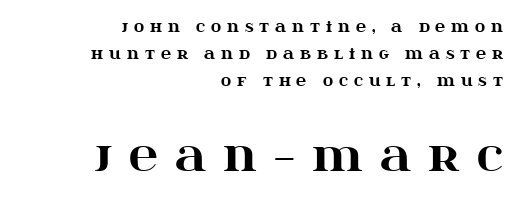
The image shows 40 px heavy, wide serif type, upright; set right-aligned, loose line spacing (1.93x), unusually wide letter spacing (+0.42 em), not underlined; the second (bottom) block is 2.86x larger; high stroke contrast and a large x-height.
